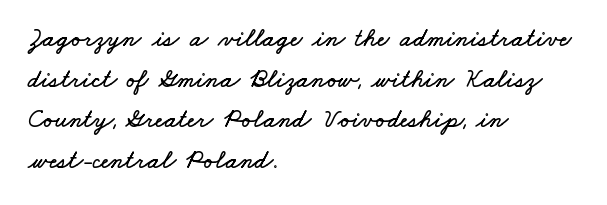
{"underline": "no", "align": "left", "line_spacing": "normal", "line_spacing_ratio": 1.56, "letter_spacing": "normal", "letter_spacing_em": 0.0, "glyph_px": 26}
